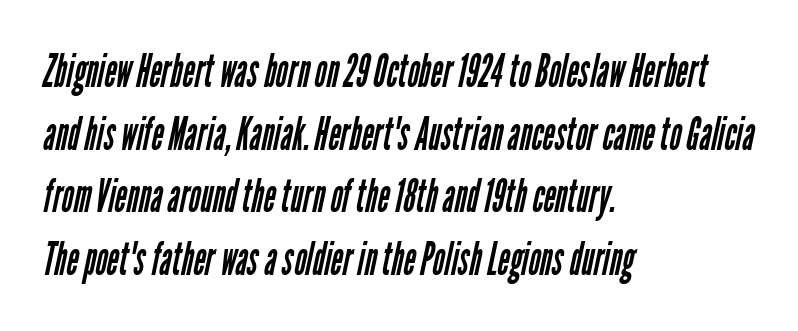
No extra tracking has been applied to these lines. Typeset ragged right — the left edge is the straight one. You could not count columns in this text — the font is proportionally spaced. Nothing heavy about these letters — not bold at all.
